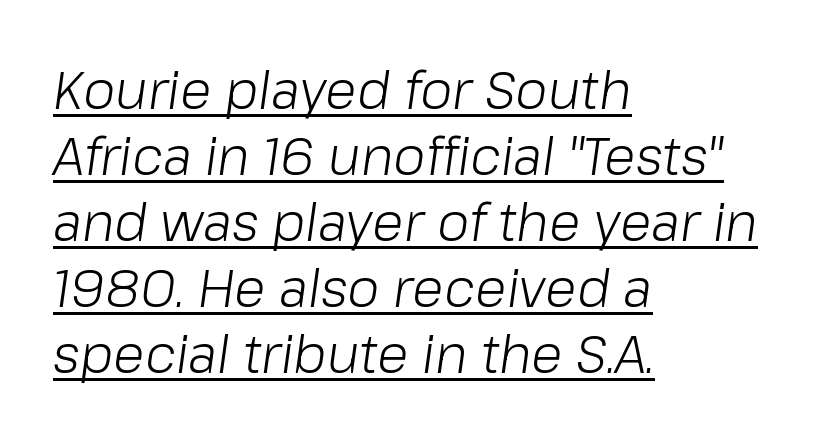
The image shows 52 px light type, italic (leaning right); set left-aligned, normal line spacing (1.27x), normal letter spacing, underlined; low stroke contrast and a medium x-height.
